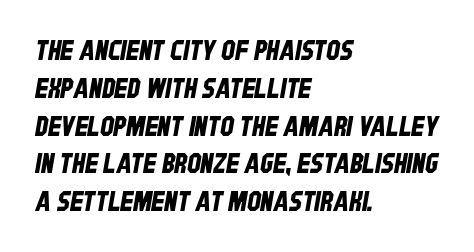
Q: Is the text underlined? A: No.
Q: How is the paragraph aligned? A: Left-aligned.
Q: Is the spacing between letters normal or unusually wide? A: Normal.
Q: Is the spacing between lines tight, normal or loose? A: Normal.
